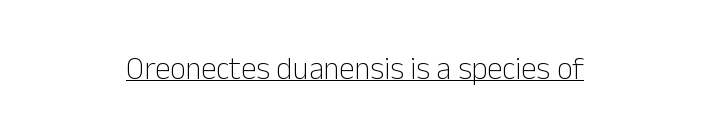
{"serif": "no", "italic": "no", "bold": "no", "weight": "light", "width": "normal", "stroke_contrast": "low", "x_height": "medium", "monospaced": "no", "underline": "yes", "align": "center", "letter_spacing": "normal", "letter_spacing_em": 0.0, "glyph_px": 31}
